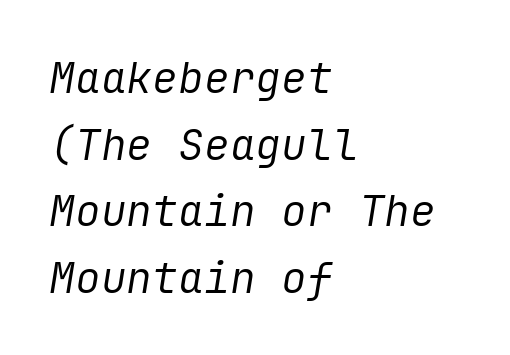
The image shows 43 px regular-weight type, italic (leaning right); set left-aligned, normal line spacing (1.55x), normal letter spacing, not underlined; low stroke contrast and a medium x-height.
